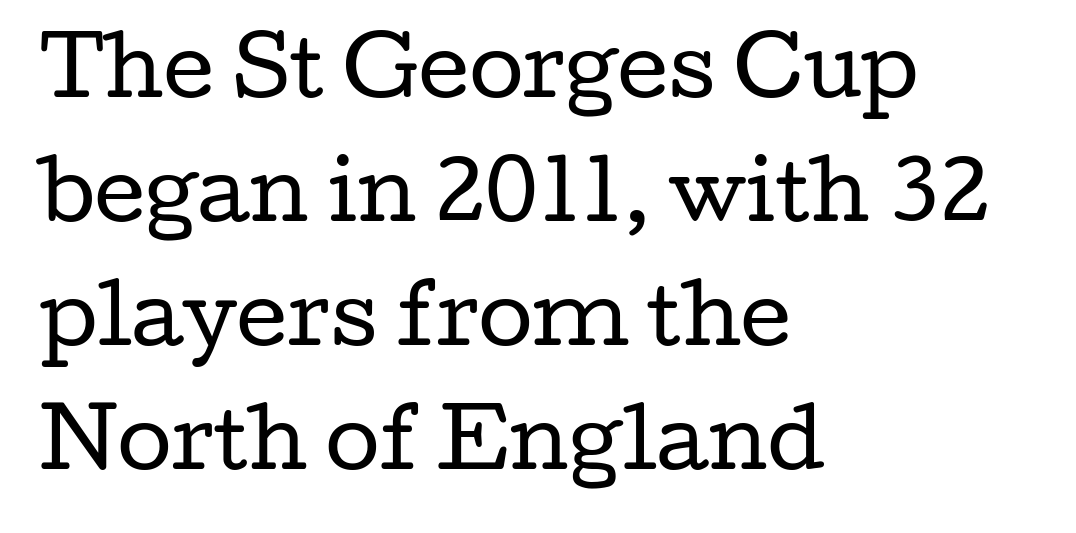
{"serif": "yes", "italic": "no", "bold": "no", "weight": "regular", "width": "wide", "stroke_contrast": "low", "x_height": "medium", "monospaced": "no", "underline": "no", "align": "left", "line_spacing": "normal", "line_spacing_ratio": 1.57, "letter_spacing": "normal", "letter_spacing_em": 0.0, "glyph_px": 79}
